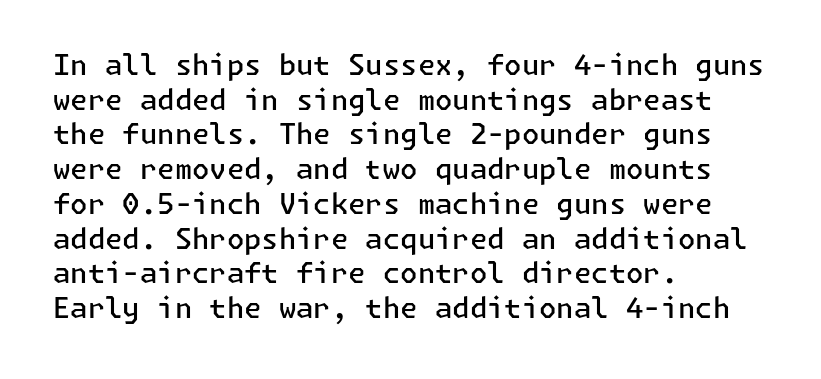
{"serif": "no", "italic": "no", "bold": "semi", "weight": "semibold", "width": "normal", "stroke_contrast": "low", "x_height": "medium", "underline": "no", "align": "left", "line_spacing_ratio": 1.24, "letter_spacing": "normal", "letter_spacing_em": 0.0, "glyph_px": 28}
